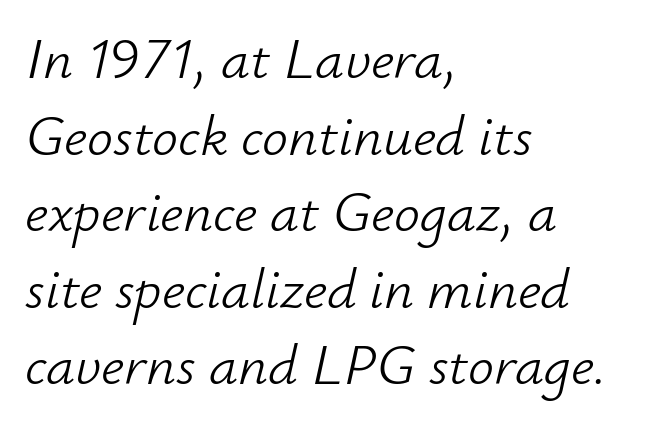
The image shows 58 px light type, italic (leaning right); set left-aligned, normal line spacing (1.32x), normal letter spacing, not underlined; low stroke contrast and a small x-height.
